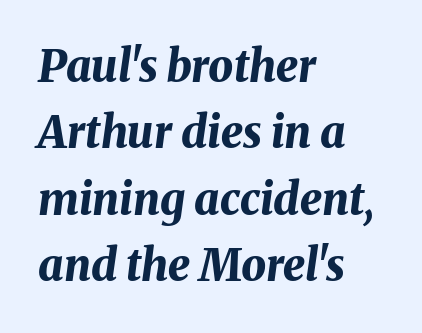
{"italic": "yes", "lean": "right", "slant_degrees": 8, "bold": "yes", "weight": "bold", "width": "normal", "stroke_contrast": "medium", "x_height": "medium", "monospaced": "no", "underline": "no", "align": "left", "line_spacing": "normal", "line_spacing_ratio": 1.51, "letter_spacing": "normal", "letter_spacing_em": 0.0, "glyph_px": 44}
